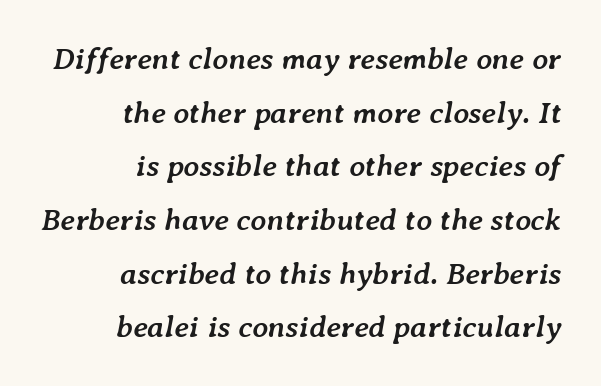
{"italic": "yes", "lean": "right", "slant_degrees": 7, "bold": "yes", "weight": "semibold", "width": "normal", "stroke_contrast": "low", "x_height": "medium", "monospaced": "no", "underline": "no", "align": "right", "line_spacing_ratio": 1.73, "letter_spacing": "normal", "letter_spacing_em": 0.0, "glyph_px": 31}
